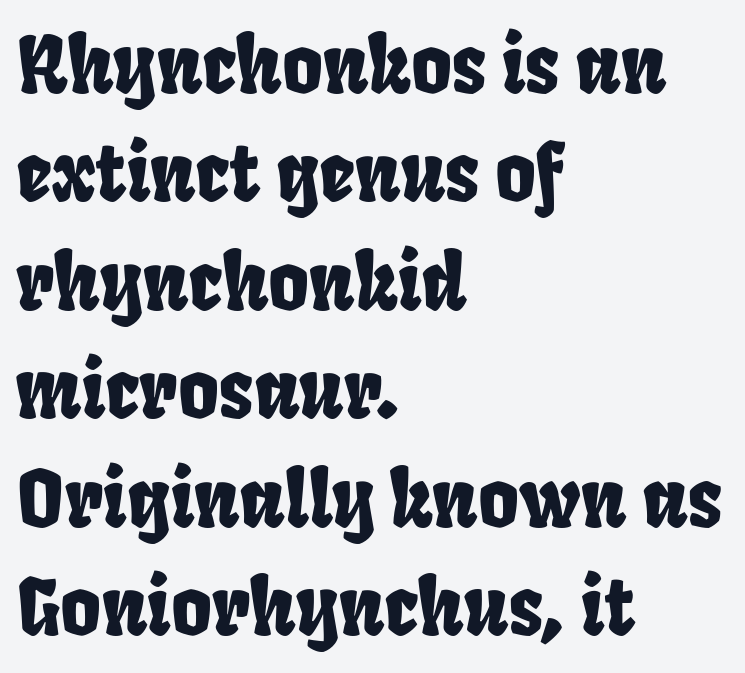
The image shows 78 px condensed sans-serif type; set left-aligned, normal line spacing (1.39x), normal letter spacing, not underlined; low stroke contrast and a large x-height.
